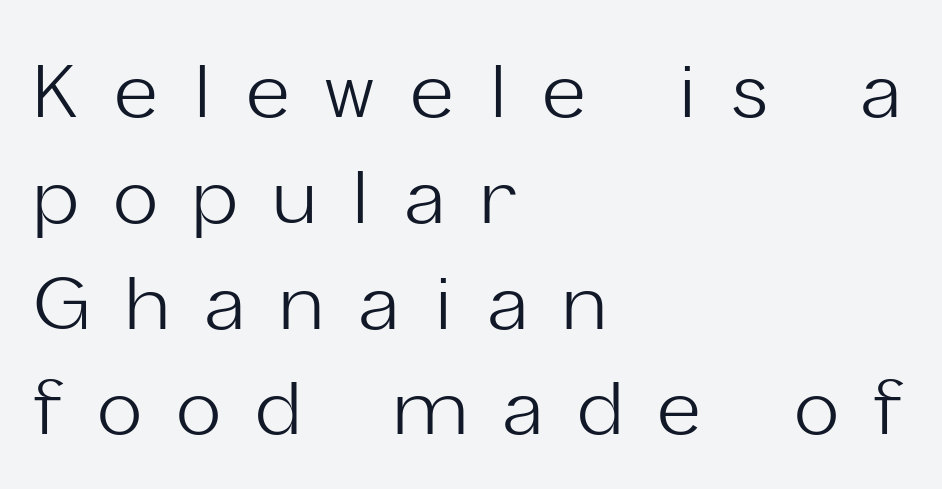
A light-to-regular cut is what we see here. The type is letterspaced generously, with wide tracking. Typeset ragged right — the left edge is the straight one. Is this a fixed-width face? No — the glyphs have proportional, varying widths. The axis of the letterforms is exactly vertical. Typographically, this falls in the sans-serif category.
